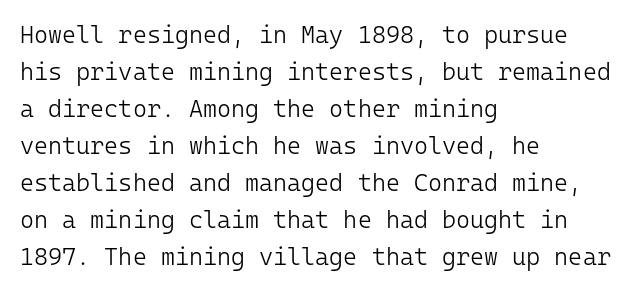
Vertical strokes here are truly vertical. Every row of glyphs begins at an identical x-position on the left. Between one letter and the next there's only the usual sliver of space. Only glyphs here, with clear space below each row.
